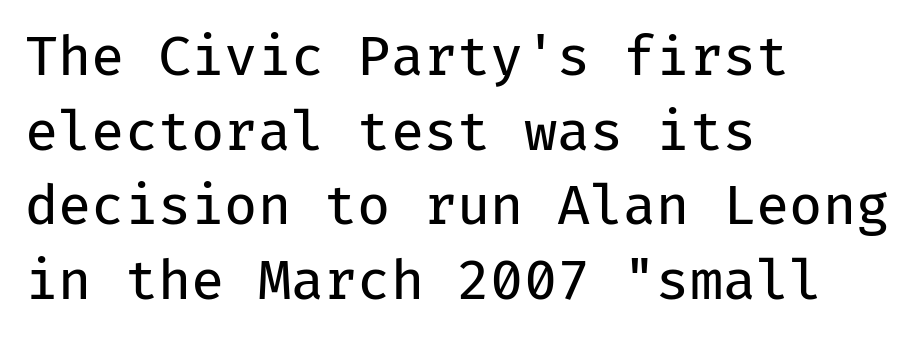
{"serif": "no", "italic": "no", "bold": "no", "weight": "regular", "width": "normal", "stroke_contrast": "low", "x_height": "medium", "monospaced": "yes", "underline": "no", "align": "left", "line_spacing": "normal", "line_spacing_ratio": 1.38, "letter_spacing": "normal", "letter_spacing_em": 0.0, "glyph_px": 54}
